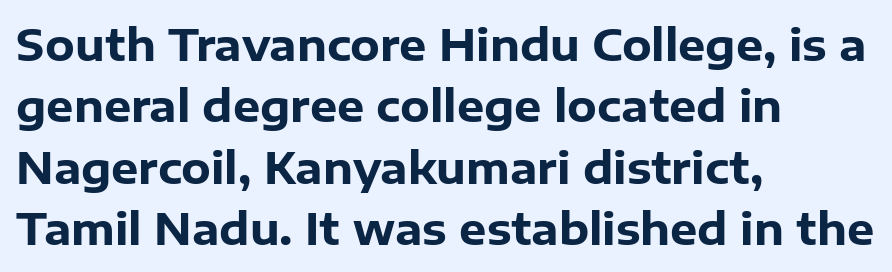
Q: Is the text bold? A: Yes.
Q: Is the text italic (slanted)? A: No, it is upright.
Q: Is the typeface a serif or a sans-serif typeface? A: Sans-serif.
Q: Is the text underlined? A: No.
Q: How is the paragraph aligned? A: Left-aligned.
Q: Is the spacing between letters normal or unusually wide? A: Normal.
Q: Is the spacing between lines tight, normal or loose? A: Normal.
Q: Width (condensed, normal, or wide)? A: Normal.
Q: Stroke contrast? A: Low.
Q: x-height? A: Medium.
Q: Monospaced? A: No.
